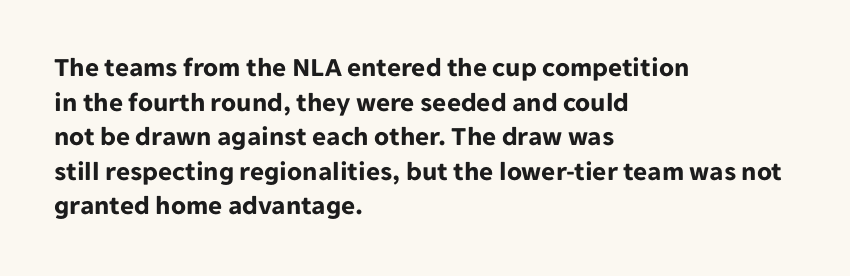
Q: Is the text bold? A: Yes.
Q: Is the text italic (slanted)? A: No, it is upright.
Q: Is the text underlined? A: No.
Q: How is the paragraph aligned? A: Left-aligned.
Q: Is the spacing between letters normal or unusually wide? A: Normal.
Q: Is the spacing between lines tight, normal or loose? A: Normal.
